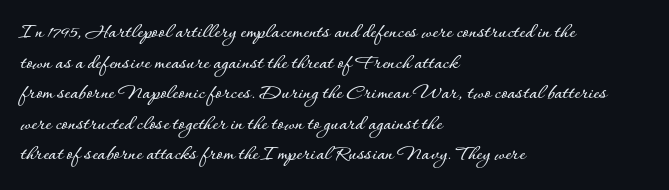
{"underline": "no", "align": "left", "line_spacing": "normal", "line_spacing_ratio": 1.39, "letter_spacing": "normal", "letter_spacing_em": 0.0, "glyph_px": 22}
